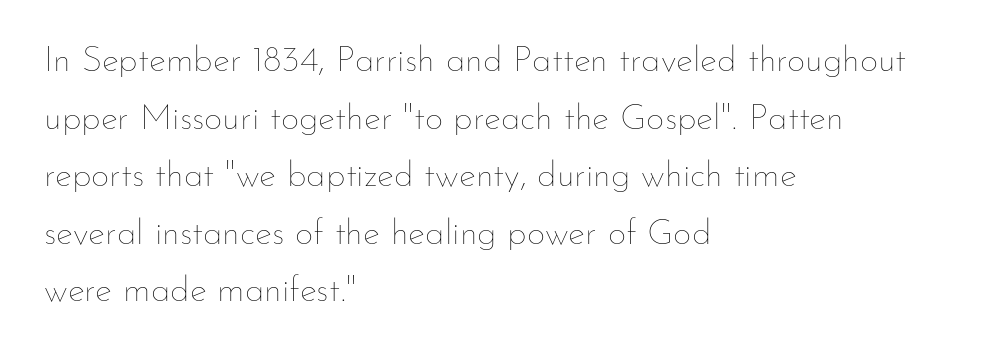
Q: Is the text bold? A: No.
Q: Is the text italic (slanted)? A: No, it is upright.
Q: Is the text underlined? A: No.
Q: How is the paragraph aligned? A: Left-aligned.
Q: Is the spacing between letters normal or unusually wide? A: Normal.
Q: Is the spacing between lines tight, normal or loose? A: Normal.
Q: Width (condensed, normal, or wide)? A: Normal.
Q: Stroke contrast? A: Low.
Q: x-height? A: Small.
Q: Monospaced? A: No.
